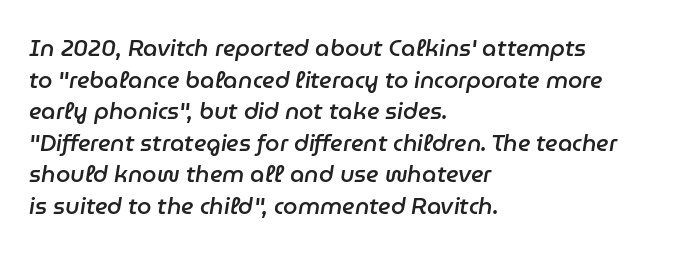
{"italic": "yes", "lean": "right", "slant_degrees": 9, "bold": "semi", "underline": "no", "align": "left", "line_spacing": "normal", "line_spacing_ratio": 1.37, "letter_spacing": "normal", "letter_spacing_em": 0.0, "glyph_px": 23}
